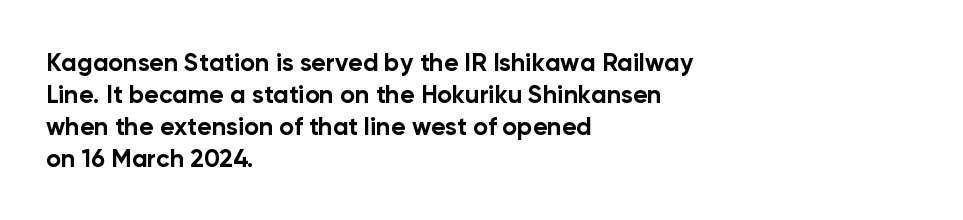
{"italic": "no", "bold": "yes", "underline": "no", "align": "left", "line_spacing": "normal", "line_spacing_ratio": 1.28, "letter_spacing": "normal", "letter_spacing_em": 0.0, "glyph_px": 25}
